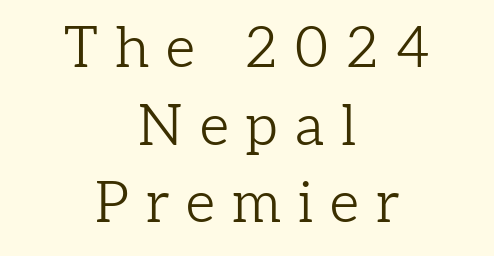
The image shows 57 px light serif type, upright; set centered, normal line spacing (1.36x), unusually wide letter spacing (+0.3 em), not underlined; low stroke contrast and a medium x-height.
